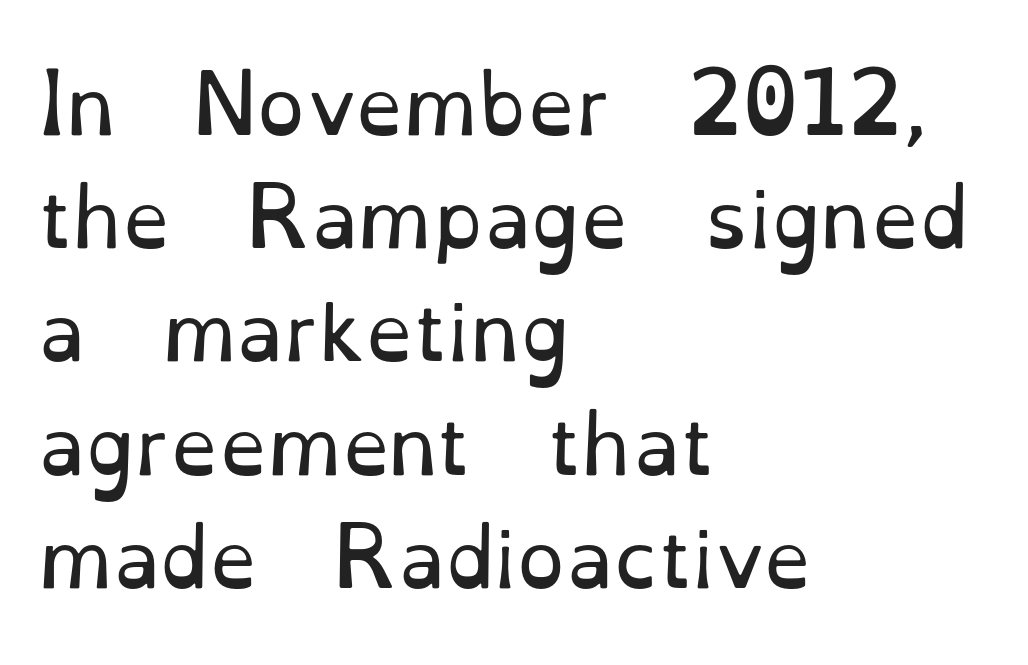
The image shows 77 px regular-weight type, upright; set left-aligned, normal line spacing (1.47x), normal letter spacing, not underlined; low stroke contrast and a small x-height.
